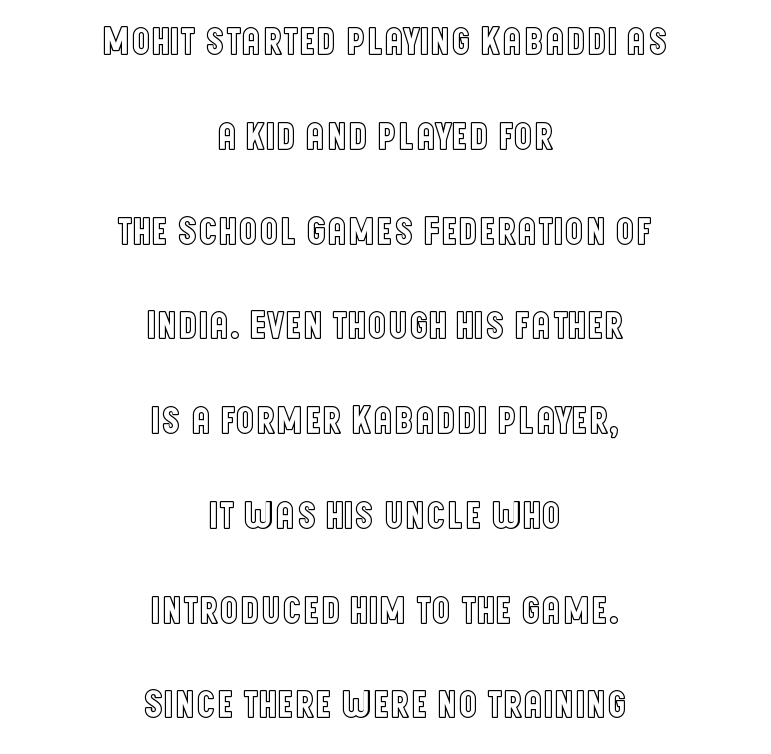
Q: Is the text italic (slanted)? A: No, it is upright.
Q: Is the text underlined? A: No.
Q: How is the paragraph aligned? A: Centered.
Q: Is the spacing between letters normal or unusually wide? A: Normal.
Q: Is the spacing between lines tight, normal or loose? A: Loose.
Q: Width (condensed, normal, or wide)? A: Condensed.
Q: x-height? A: Large.
Q: Monospaced? A: No.
